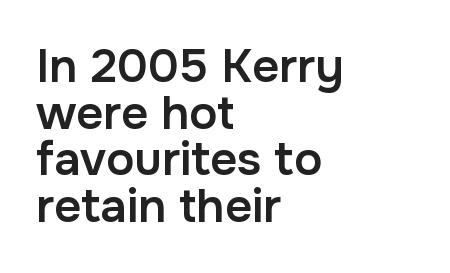
Q: Is the text bold? A: Semi-bold.
Q: Is the text italic (slanted)? A: No, it is upright.
Q: Is the typeface a serif or a sans-serif typeface? A: Sans-serif.
Q: Is the text underlined? A: No.
Q: How is the paragraph aligned? A: Left-aligned.
Q: Is the spacing between letters normal or unusually wide? A: Normal.
Q: Is the spacing between lines tight, normal or loose? A: Tight.
Q: Width (condensed, normal, or wide)? A: Normal.
Q: Stroke contrast? A: Low.
Q: x-height? A: Medium.
Q: Monospaced? A: No.
